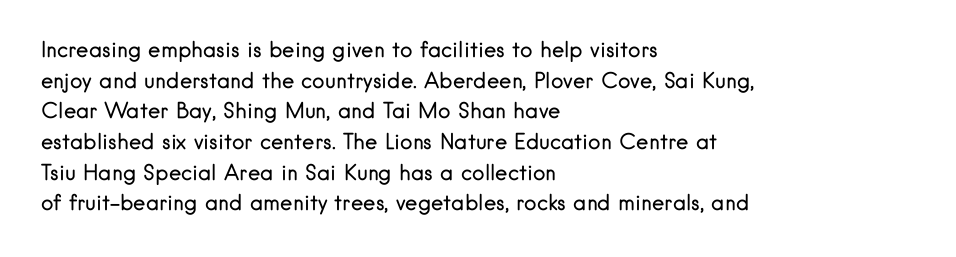
The image shows 21 px text type, upright; set left-aligned, normal line spacing (1.46x), normal letter spacing, not underlined.
